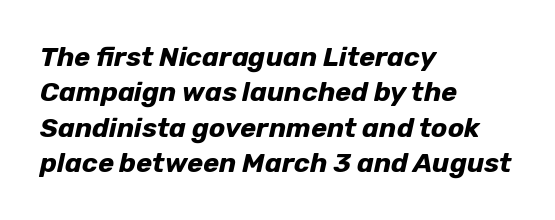
The image shows 27 px bold type, italic (leaning right); set left-aligned, normal line spacing (1.31x), normal letter spacing, not underlined.
